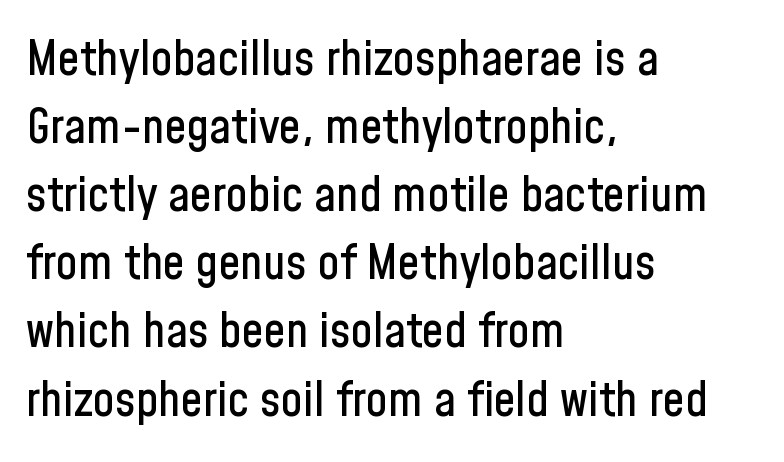
The image shows 49 px condensed sans-serif type, upright; set left-aligned, normal line spacing (1.39x), normal letter spacing, not underlined; low stroke contrast and a medium x-height.
